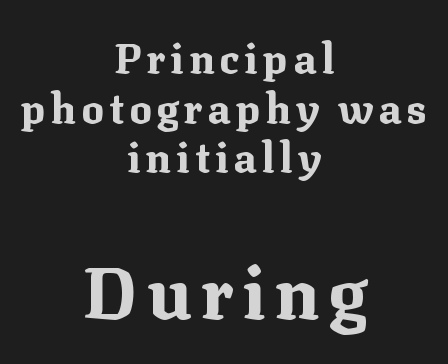
{"serif": "yes", "italic": "no", "bold": "yes", "weight": "bold", "width": "normal", "stroke_contrast": "medium", "x_height": "medium", "monospaced": "no", "underline": "no", "align": "center", "line_spacing_ratio": 1.18, "larger_block": "second", "size_ratio": 1.74, "glyph_px": 73}
